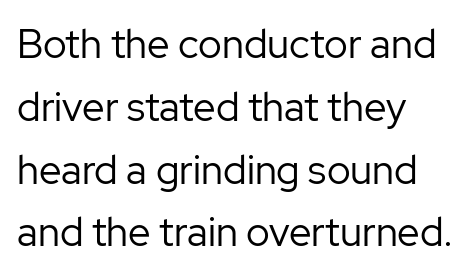
Looks like regular typesetting: each glyph gets only the width it needs. This rendering leaves character spacing at its baseline value. The strokes are not fattened; the text isn't bold. Type style note: lacks serifs. Lines of text with bare space underneath. Each new line begins a customary step beneath the previous one.
